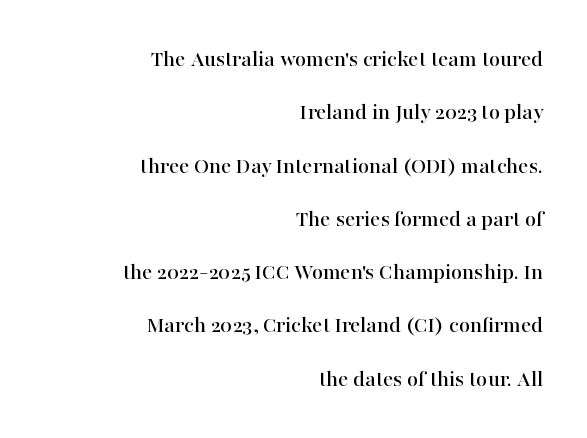
Q: Is the text italic (slanted)? A: No, it is upright.
Q: Is the text underlined? A: No.
Q: How is the paragraph aligned? A: Right-aligned.
Q: Is the spacing between letters normal or unusually wide? A: Normal.
Q: Is the spacing between lines tight, normal or loose? A: Loose.
